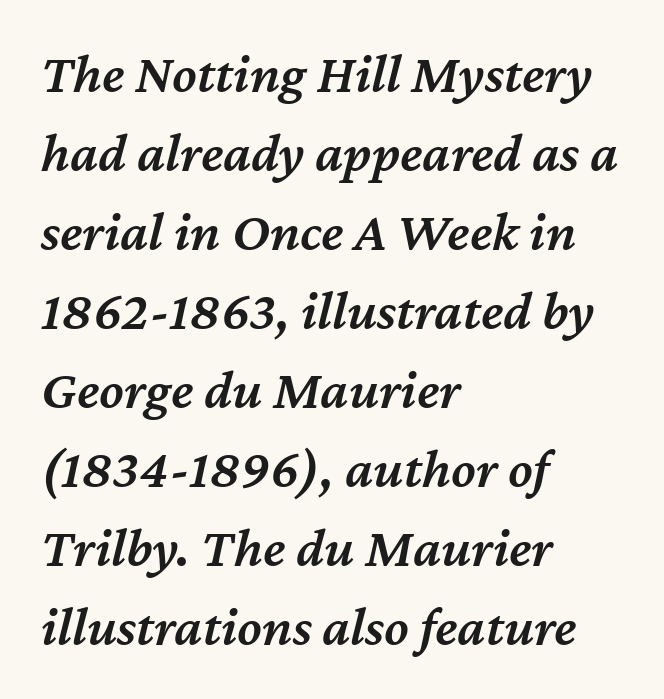
Q: Is the text bold? A: Semi-bold.
Q: Is the text italic (slanted)? A: Yes, it leans right by about 12 degrees.
Q: Is the text underlined? A: No.
Q: How is the paragraph aligned? A: Left-aligned.
Q: Is the spacing between letters normal or unusually wide? A: Normal.
Q: Is the spacing between lines tight, normal or loose? A: Normal.
Q: Width (condensed, normal, or wide)? A: Normal.
Q: Stroke contrast? A: Medium.
Q: x-height? A: Medium.
Q: Monospaced? A: No.
